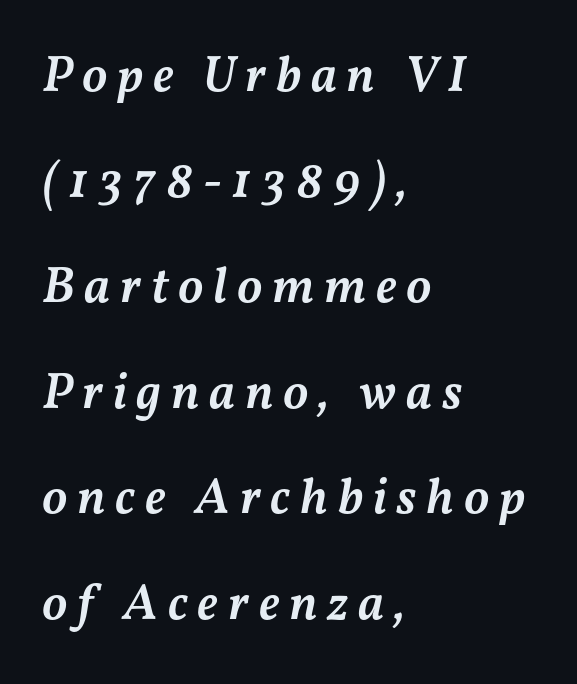
The image shows 51 px semibold type, italic (leaning right); set left-aligned, loose line spacing (2.07x), not underlined; medium stroke contrast and a medium x-height.
